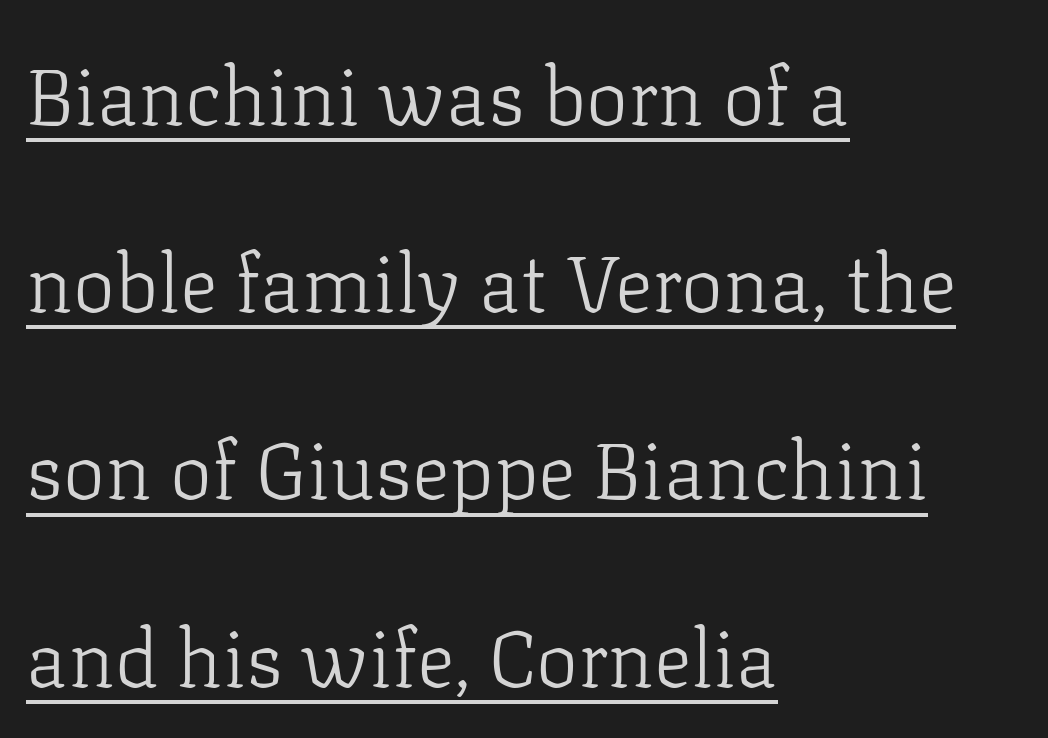
The lettering stays uniformly vertical, giving the passage a roman look. Descenders here cross a horizontal rule under the line. The passage shown stacks its lines with a broad gap. Students, note that the glyphs here touch the page at normal intervals. Short and long lines alike share a common starting point at left.
